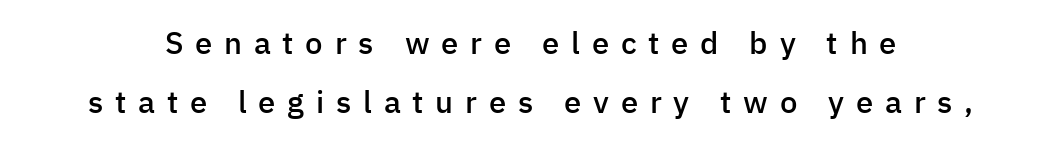
Whoever set this chose breathing room over compactness in the vertical rhythm. The gap between lines stays unmarked. This is sans-serif lettering, the kind often seen on screens and signage. This is the regular roman posture of the typeface. You could not count columns in this text — the font is proportionally spaced.
